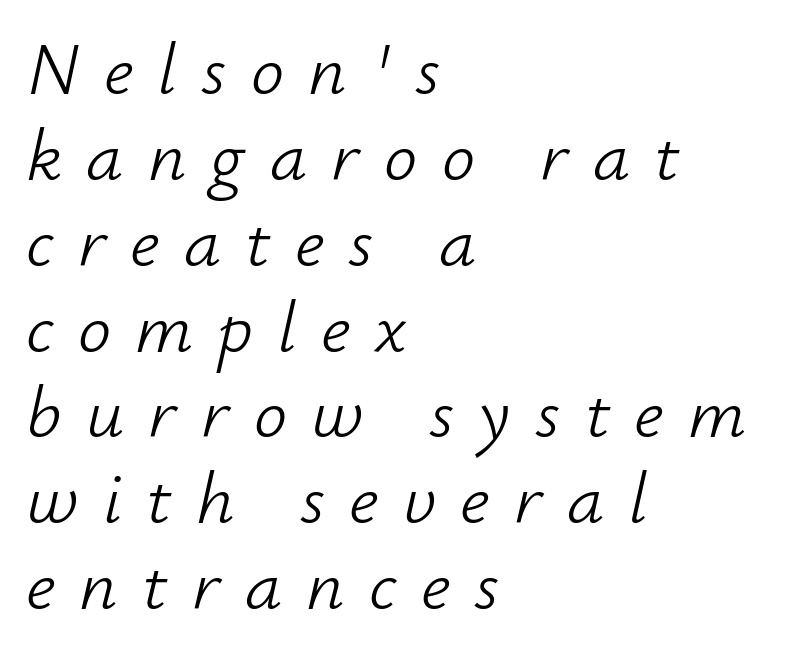
The image shows 74 px light type, italic (leaning right); set left-aligned, line spacing 1.16x, unusually wide letter spacing (+0.33 em), not underlined; low stroke contrast and a small x-height.
